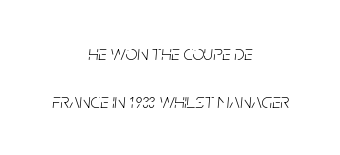
{"italic": "yes", "lean": "right", "slant_degrees": 5, "bold": "no", "underline": "no", "align": "center", "line_spacing": "loose", "line_spacing_ratio": 2.3, "letter_spacing": "normal", "letter_spacing_em": 0.0, "glyph_px": 21}
